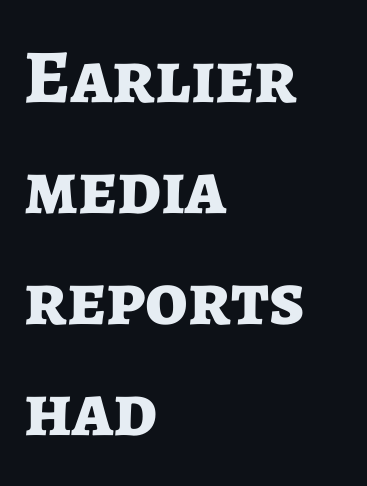
Q: Is the text bold? A: Yes.
Q: Is the text italic (slanted)? A: No, it is upright.
Q: Is the typeface a serif or a sans-serif typeface? A: Sans-serif.
Q: Is the text underlined? A: No.
Q: How is the paragraph aligned? A: Left-aligned.
Q: Is the spacing between letters normal or unusually wide? A: Normal.
Q: Is the spacing between lines tight, normal or loose? A: Normal.
Q: Width (condensed, normal, or wide)? A: Normal.
Q: Stroke contrast? A: Low.
Q: x-height? A: Medium.
Q: Monospaced? A: No.
